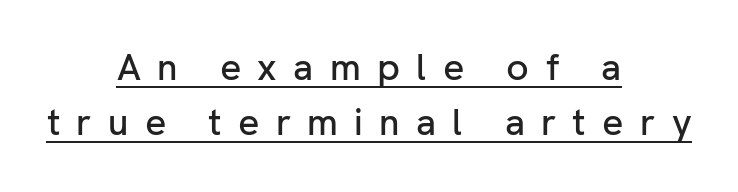
{"serif": "no", "italic": "no", "width": "normal", "stroke_contrast": "low", "x_height": "medium", "monospaced": "no", "underline": "yes", "align": "center", "line_spacing": "normal", "line_spacing_ratio": 1.49, "letter_spacing": "wide", "letter_spacing_em": 0.44, "glyph_px": 37}
